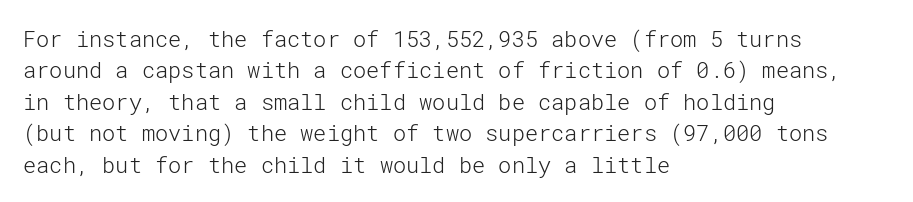
Q: Is the text bold? A: No.
Q: Is the text italic (slanted)? A: No, it is upright.
Q: Is the text underlined? A: No.
Q: How is the paragraph aligned? A: Left-aligned.
Q: Is the spacing between letters normal or unusually wide? A: Normal.
Q: Is the spacing between lines tight, normal or loose? A: Normal.
